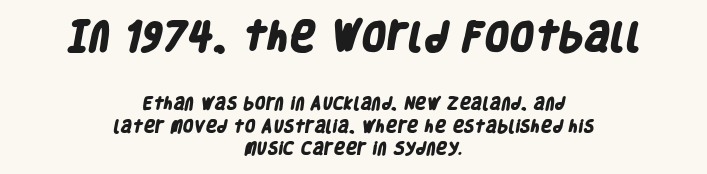
Two sizes are in play, and the larger belongs to the first block. This sample keeps an unexceptional amount of space between lines. The foot of each line stays bare and open. Default kerning and tracking; the words read as compact shapes.
